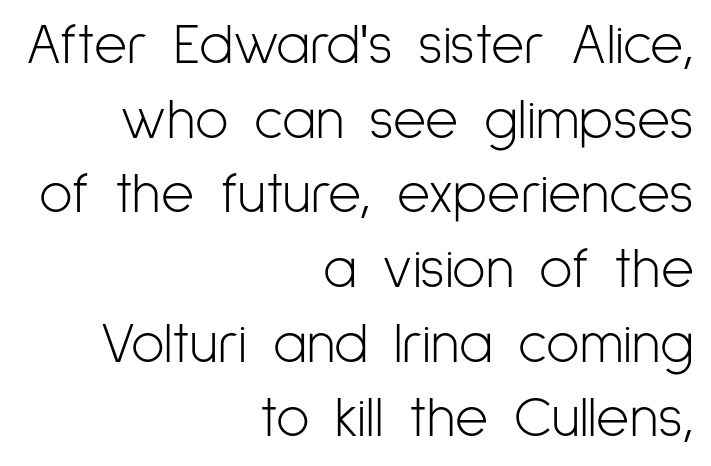
Q: Is the text bold? A: No.
Q: Is the text italic (slanted)? A: No, it is upright.
Q: Is the typeface a serif or a sans-serif typeface? A: Sans-serif.
Q: Is the text underlined? A: No.
Q: How is the paragraph aligned? A: Right-aligned.
Q: Is the spacing between letters normal or unusually wide? A: Normal.
Q: Is the spacing between lines tight, normal or loose? A: Normal.
Q: Width (condensed, normal, or wide)? A: Condensed.
Q: Stroke contrast? A: Low.
Q: x-height? A: Medium.
Q: Monospaced? A: No.
